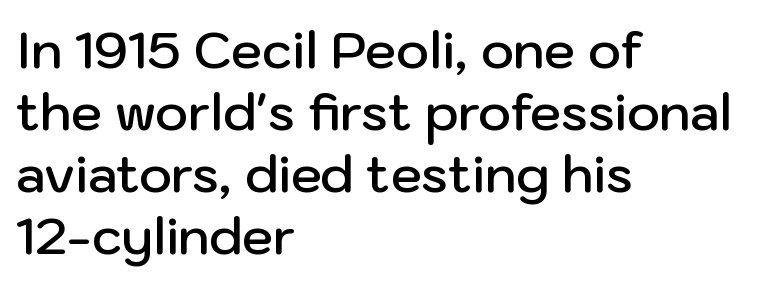
{"serif": "no", "italic": "no", "bold": "semi", "weight": "semibold", "width": "normal", "stroke_contrast": "low", "x_height": "medium", "monospaced": "no", "underline": "no", "align": "left", "line_spacing_ratio": 1.24, "letter_spacing": "normal", "letter_spacing_em": 0.0, "glyph_px": 50}
